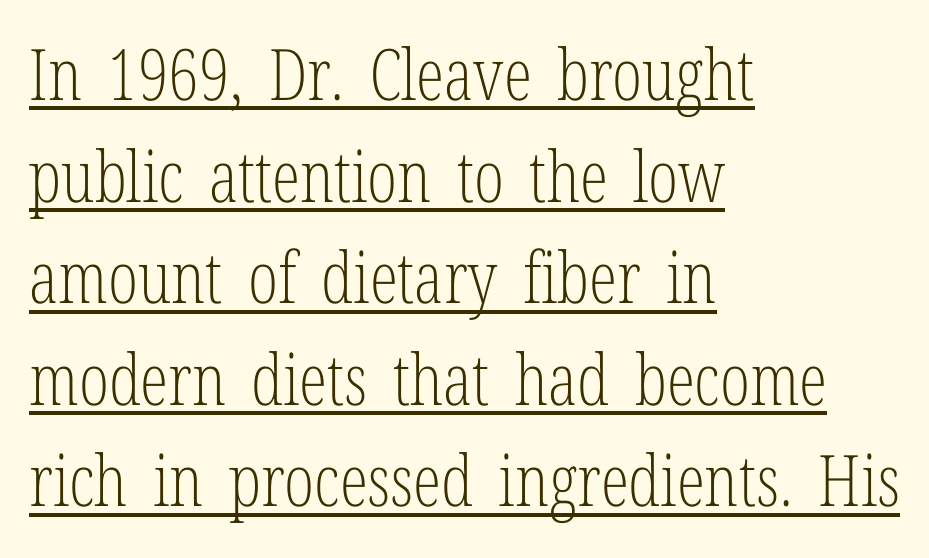
Where is the straight margin? On the left. A typesetter would call this zero additional tracking. Notice how a bar underscores the lettering throughout. Tall strokes in this sample are plumb rather than angled. Nothing heavy about these letters — not bold at all.
